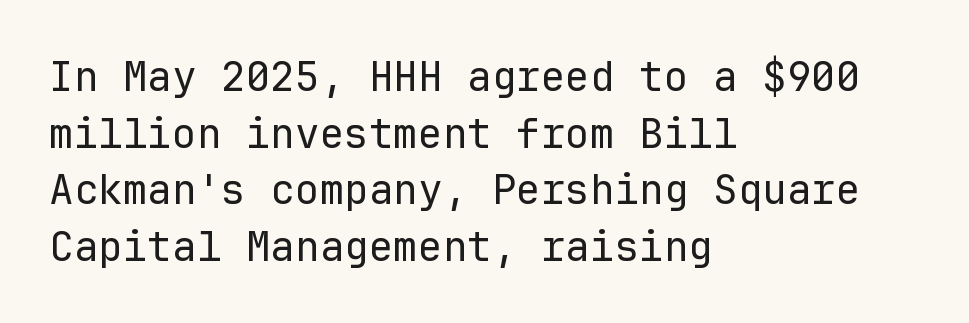
Q: Is the text bold? A: No.
Q: Is the text italic (slanted)? A: No, it is upright.
Q: Is the typeface a serif or a sans-serif typeface? A: Sans-serif.
Q: Is the text underlined? A: No.
Q: How is the paragraph aligned? A: Left-aligned.
Q: Is the spacing between letters normal or unusually wide? A: Normal.
Q: Is the spacing between lines tight, normal or loose? A: Normal.
Q: Width (condensed, normal, or wide)? A: Normal.
Q: Stroke contrast? A: Low.
Q: x-height? A: Medium.
Q: Monospaced? A: Yes.
